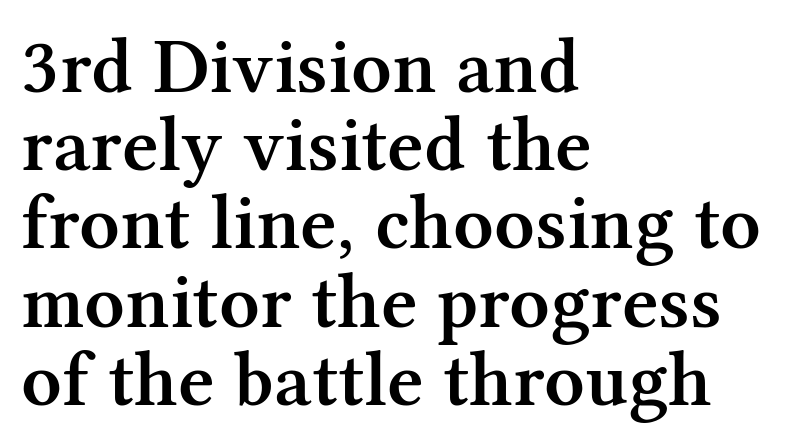
The image shows 79 px semibold serif type, upright; set left-aligned, tight line spacing (0.99x), normal letter spacing, not underlined; medium stroke contrast and a medium x-height.
